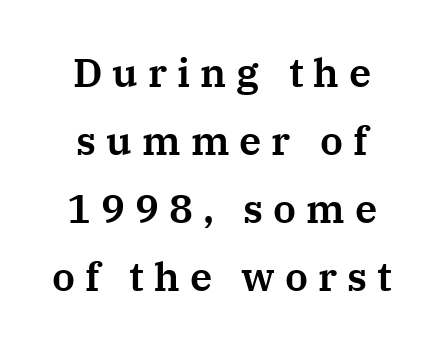
Does the lettering tilt? It doesn't — this is upright. Here the designer chose a conventional face with non-uniform glyph widths. The font family rendered here belongs to the serif group. A typesetter would call this leading conventional body-copy spacing. Short note: letters widely spaced.
